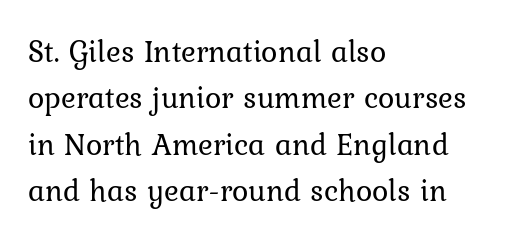
Q: Is the text bold? A: No.
Q: Is the text italic (slanted)? A: No, it is upright.
Q: Is the typeface a serif or a sans-serif typeface? A: Serif.
Q: Is the text underlined? A: No.
Q: How is the paragraph aligned? A: Left-aligned.
Q: Is the spacing between letters normal or unusually wide? A: Normal.
Q: Is the spacing between lines tight, normal or loose? A: Normal.
Q: Width (condensed, normal, or wide)? A: Normal.
Q: Stroke contrast? A: Low.
Q: x-height? A: Medium.
Q: Monospaced? A: No.
